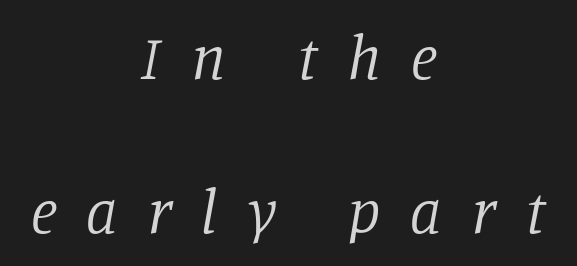
The image shows 62 px regular-weight serif type, italic (leaning right); set centered, loose line spacing (2.48x), unusually wide letter spacing (+0.48 em), not underlined; low stroke contrast and a large x-height.
